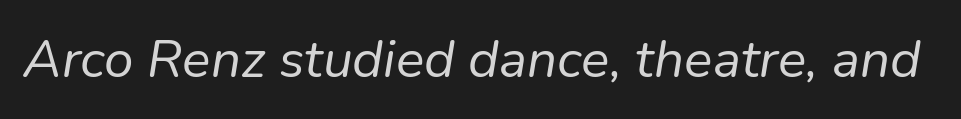
The image shows 53 px regular-weight type, italic (leaning right); set normal letter spacing, not underlined; low stroke contrast and a medium x-height.
